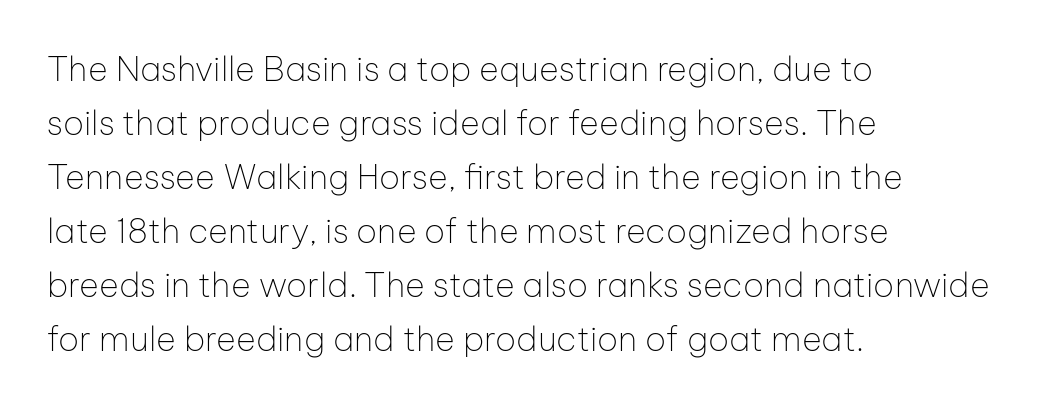
The image shows 34 px thin sans-serif type, upright; set left-aligned, normal line spacing (1.59x), normal letter spacing, not underlined; low stroke contrast and a medium x-height.
